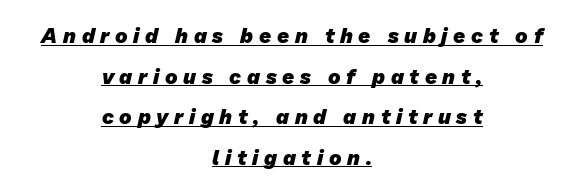
Q: Is the text bold? A: Yes.
Q: Is the text underlined? A: Yes.
Q: How is the paragraph aligned? A: Centered.
Q: Is the spacing between letters normal or unusually wide? A: Unusually wide.
Q: Is the spacing between lines tight, normal or loose? A: Loose.
